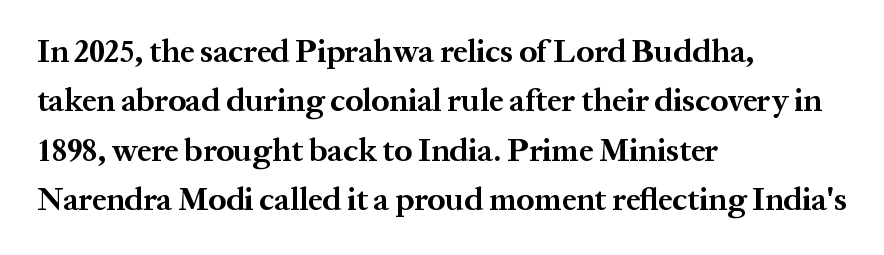
The image shows 32 px bold serif type, upright; set left-aligned, normal line spacing (1.54x), normal letter spacing, not underlined; medium stroke contrast and a medium x-height.
